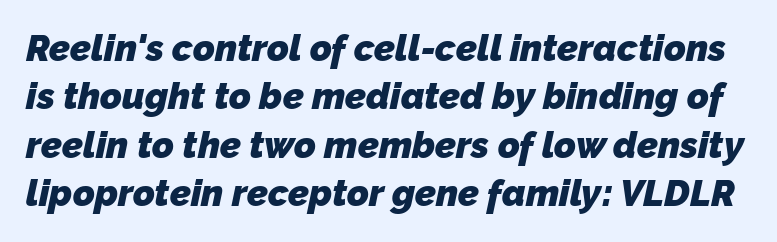
Q: Is the text bold? A: Yes.
Q: Is the typeface a serif or a sans-serif typeface? A: Sans-serif.
Q: Is the text underlined? A: No.
Q: Is the spacing between letters normal or unusually wide? A: Normal.
Q: Is the spacing between lines tight, normal or loose? A: Normal.
Q: Width (condensed, normal, or wide)? A: Normal.
Q: Stroke contrast? A: Low.
Q: x-height? A: Medium.
Q: Monospaced? A: No.
